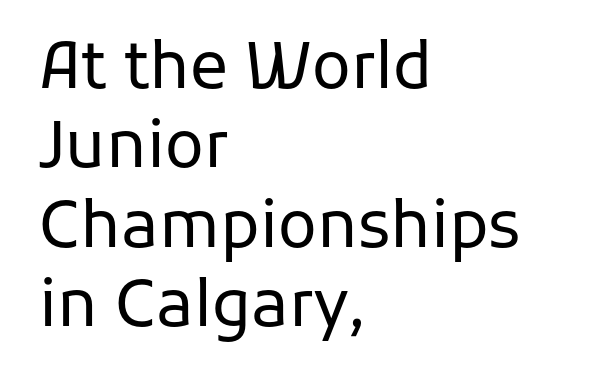
The image shows 64 px regular-weight sans-serif type, upright; set left-aligned, line spacing 1.24x, normal letter spacing, not underlined; low stroke contrast and a medium x-height.
